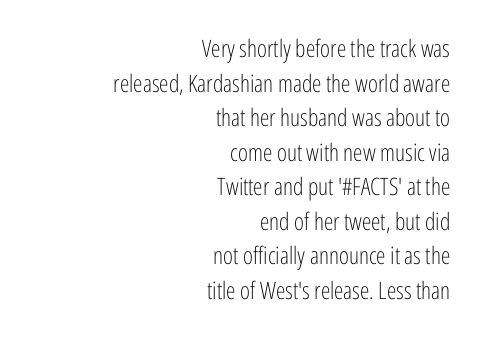
Honestly, there is no underline to notice here at all. A flush-right, rag-left setting is used for this passage. The tracking reads as untouched default to a designer's eye. Notice how the stems are strictly vertical — no italics here. Normally led — the rows are evenly, conventionally spaced.
